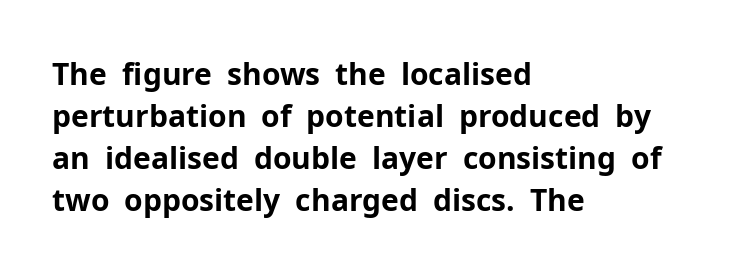
{"serif": "no", "italic": "no", "bold": "yes", "weight": "bold", "width": "normal", "stroke_contrast": "low", "x_height": "medium", "monospaced": "no", "underline": "no", "align": "left", "line_spacing": "normal", "line_spacing_ratio": 1.4, "letter_spacing": "normal", "letter_spacing_em": 0.0, "glyph_px": 30}
